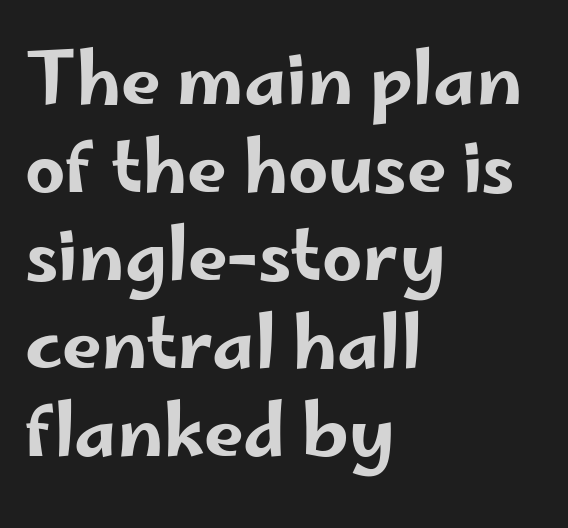
{"serif": "no", "italic": "no", "width": "wide", "stroke_contrast": "low", "x_height": "small", "monospaced": "no", "underline": "no", "align": "left", "line_spacing_ratio": 1.24, "letter_spacing": "normal", "letter_spacing_em": 0.0, "glyph_px": 71}
